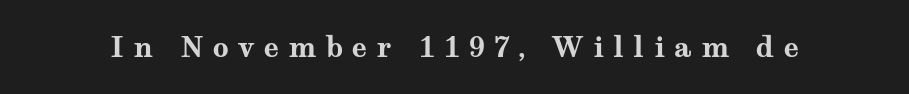
The image shows 28 px bold, wide serif type, upright; set unusually wide letter spacing (+0.33 em), not underlined; medium stroke contrast and a medium x-height.
